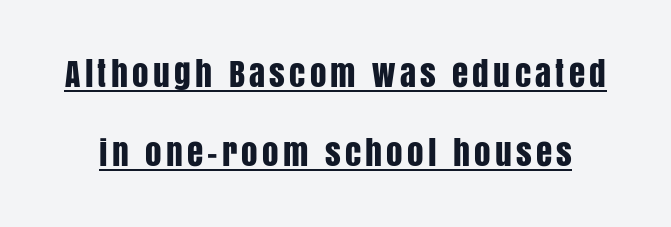
Leading is clearly above the norm, producing a sparse column. The passage shown is typeset with a sans-serif family. Proportional: the letters do not fall into vertical columns. Descenders here cross a horizontal rule under the line. Style check: upright.
